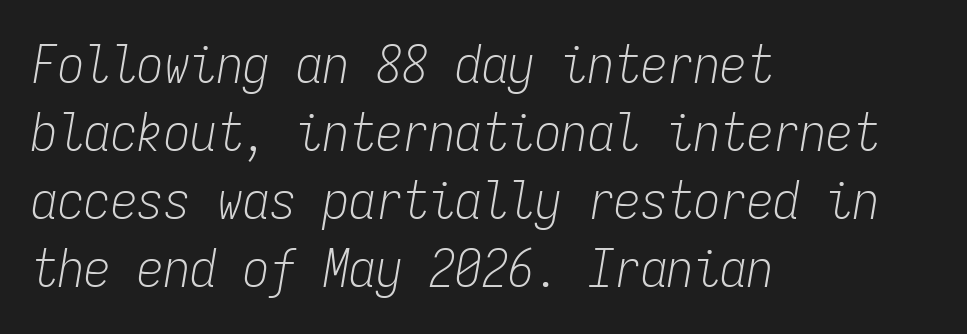
The image shows 53 px light, condensed type, italic (leaning right), monospaced; set left-aligned, normal line spacing (1.28x), normal letter spacing, not underlined; low stroke contrast and a medium x-height.
